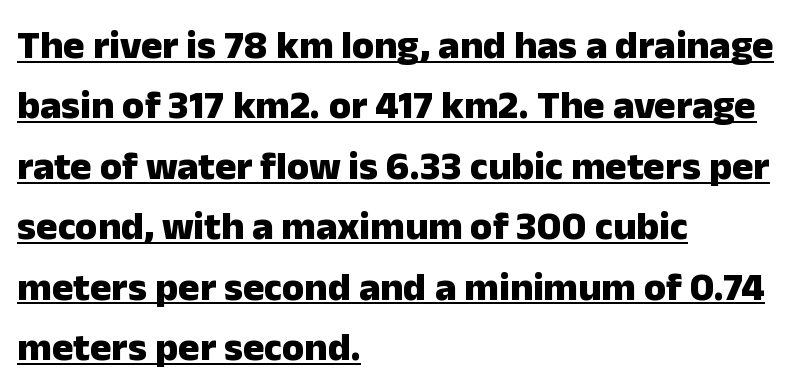
{"serif": "no", "italic": "no", "bold": "yes", "weight": "heavy", "width": "normal", "stroke_contrast": "low", "x_height": "medium", "monospaced": "no", "underline": "yes", "align": "left", "line_spacing": "normal", "line_spacing_ratio": 1.51, "letter_spacing": "normal", "letter_spacing_em": 0.0, "glyph_px": 40}
